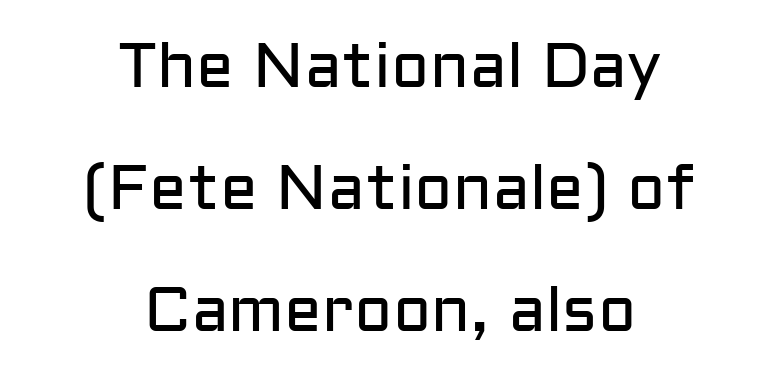
Q: Is the text bold? A: No.
Q: Is the text italic (slanted)? A: No, it is upright.
Q: Is the typeface a serif or a sans-serif typeface? A: Sans-serif.
Q: Is the text underlined? A: No.
Q: How is the paragraph aligned? A: Centered.
Q: Is the spacing between letters normal or unusually wide? A: Normal.
Q: Is the spacing between lines tight, normal or loose? A: Loose.
Q: Width (condensed, normal, or wide)? A: Normal.
Q: Stroke contrast? A: Low.
Q: x-height? A: Medium.
Q: Monospaced? A: No.
